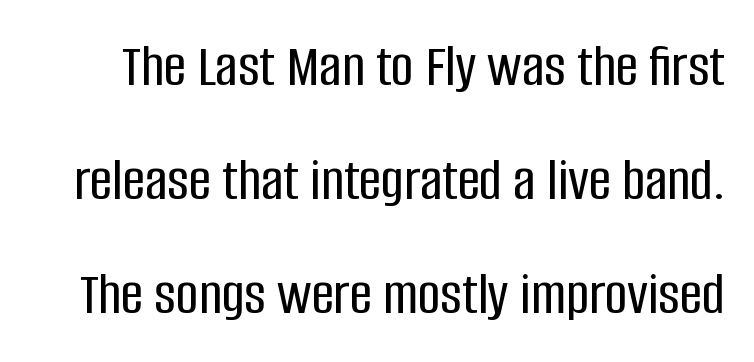
Q: Is the text italic (slanted)? A: No, it is upright.
Q: Is the typeface a serif or a sans-serif typeface? A: Sans-serif.
Q: Is the text underlined? A: No.
Q: Is the spacing between letters normal or unusually wide? A: Normal.
Q: Width (condensed, normal, or wide)? A: Condensed.
Q: Stroke contrast? A: Low.
Q: x-height? A: Large.
Q: Monospaced? A: No.
